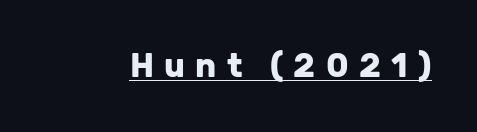
The rendering uses natural spacing where letterforms have individual widths. The rendering shows plain stroke endings on the letterforms — a sans-serif design. Designer's note — italics off, roman on. Does the weight exceed regular? Yes, all the way to bold. Display-style spreading of the glyphs; the letterfit is very open. Each line of the rendering has a horizontal stroke beneath the glyphs.
